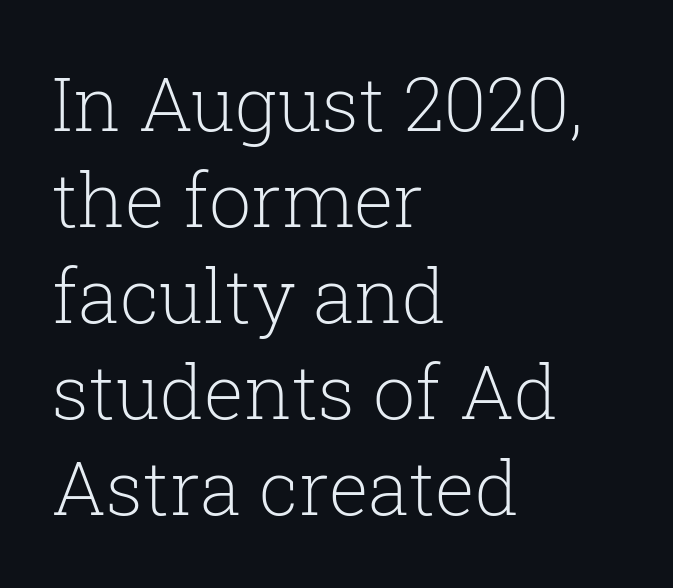
Stroke terminals: seriffed. The lines sit at an ordinary, default distance from one another. Nope, not italic — everything's standing straight. The paragraph has a hard left edge and a soft right edge.
